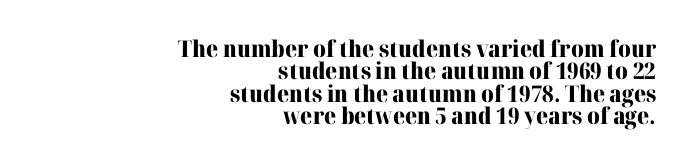
Q: Is the text bold? A: Yes.
Q: Is the text italic (slanted)? A: No, it is upright.
Q: Is the text underlined? A: No.
Q: How is the paragraph aligned? A: Right-aligned.
Q: Is the spacing between letters normal or unusually wide? A: Normal.
Q: Is the spacing between lines tight, normal or loose? A: Tight.
